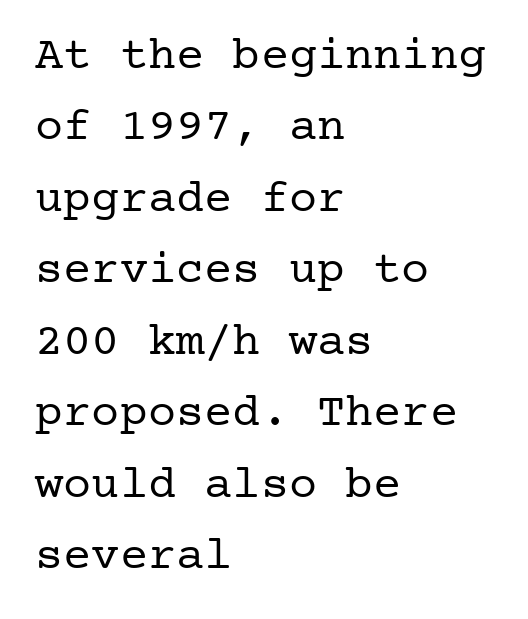
The image shows 47 px regular-weight serif type, upright; set left-aligned, normal line spacing (1.52x), normal letter spacing, not underlined; low stroke contrast and a medium x-height.
